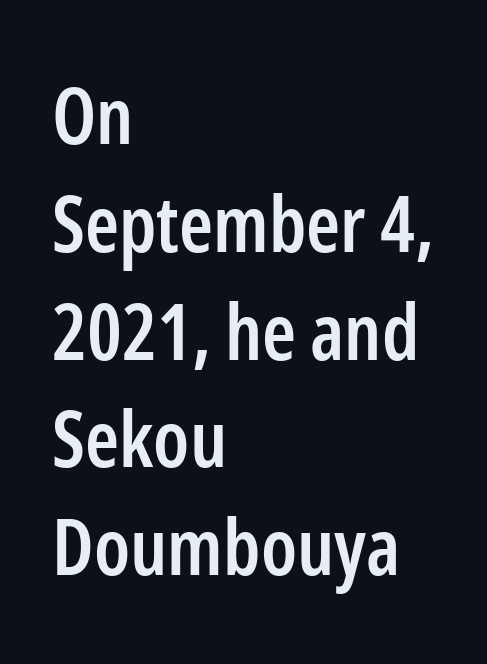
{"serif": "no", "italic": "no", "bold": "semi", "weight": "semibold", "width": "condensed", "stroke_contrast": "low", "x_height": "medium", "monospaced": "no", "underline": "no", "align": "left", "line_spacing": "normal", "line_spacing_ratio": 1.4, "letter_spacing": "normal", "letter_spacing_em": 0.0, "glyph_px": 77}
